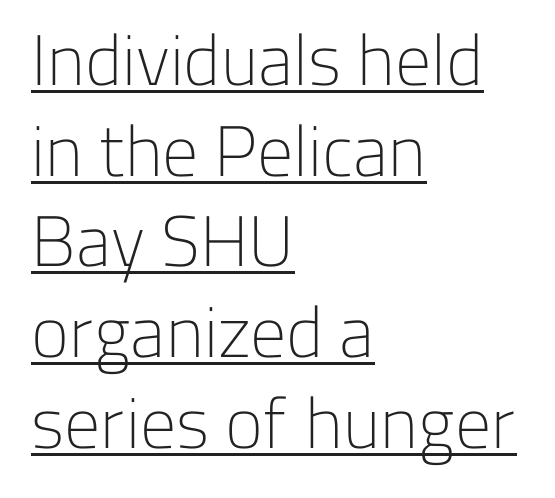
The image shows 72 px light sans-serif type, upright; set left-aligned, normal line spacing (1.26x), normal letter spacing, underlined; low stroke contrast and a medium x-height.
